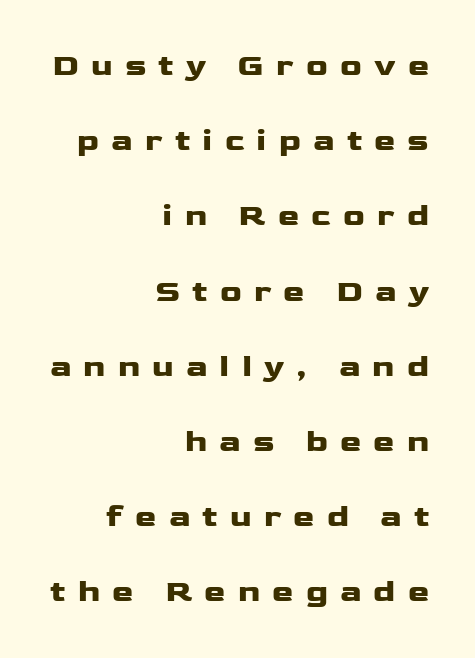
{"serif": "no", "italic": "no", "bold": "yes", "weight": "heavy", "width": "wide", "stroke_contrast": "low", "x_height": "medium", "monospaced": "no", "underline": "no", "align": "right", "line_spacing": "loose", "line_spacing_ratio": 2.35, "letter_spacing": "wide", "letter_spacing_em": 0.38, "glyph_px": 32}
